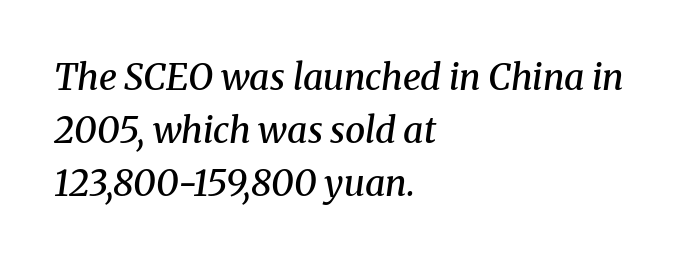
Q: Is the text bold? A: Semi-bold.
Q: Is the text italic (slanted)? A: Yes, it leans right by about 8 degrees.
Q: Is the typeface a serif or a sans-serif typeface? A: Serif.
Q: Is the text underlined? A: No.
Q: How is the paragraph aligned? A: Left-aligned.
Q: Is the spacing between letters normal or unusually wide? A: Normal.
Q: Is the spacing between lines tight, normal or loose? A: Normal.
Q: Width (condensed, normal, or wide)? A: Normal.
Q: Stroke contrast? A: Medium.
Q: x-height? A: Medium.
Q: Monospaced? A: No.
